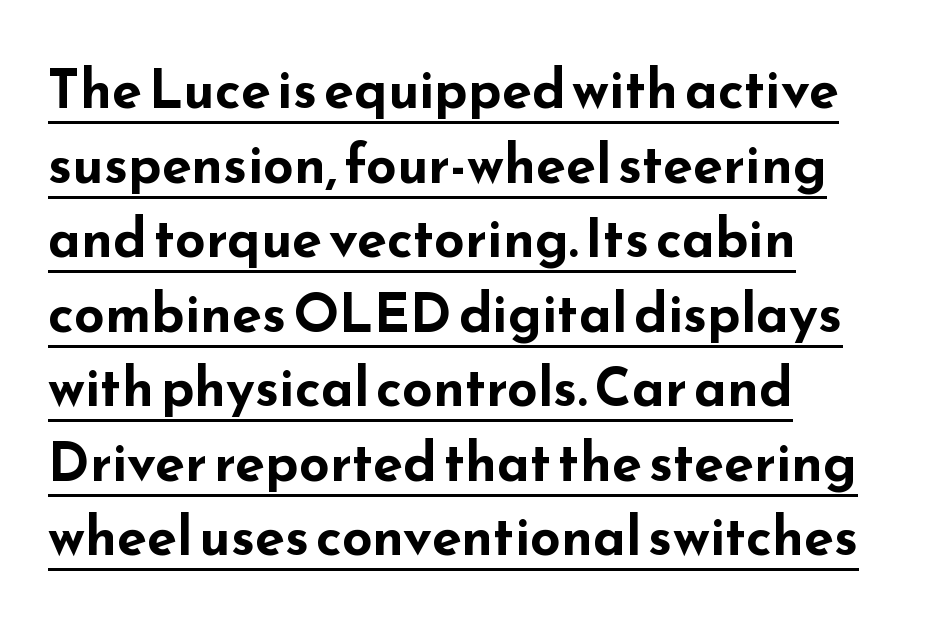
Q: Is the text bold? A: Yes.
Q: Is the text italic (slanted)? A: No, it is upright.
Q: Is the typeface a serif or a sans-serif typeface? A: Sans-serif.
Q: Is the text underlined? A: Yes.
Q: How is the paragraph aligned? A: Left-aligned.
Q: Is the spacing between letters normal or unusually wide? A: Normal.
Q: Is the spacing between lines tight, normal or loose? A: Normal.
Q: Width (condensed, normal, or wide)? A: Wide.
Q: Stroke contrast? A: Low.
Q: x-height? A: Small.
Q: Monospaced? A: No.
